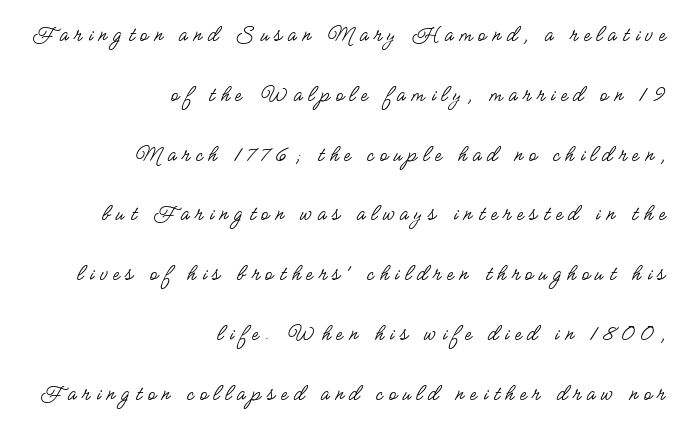
{"bold": "no", "underline": "no", "align": "right", "line_spacing": "loose", "line_spacing_ratio": 2.49, "letter_spacing": "wide", "letter_spacing_em": 0.25, "glyph_px": 24}
